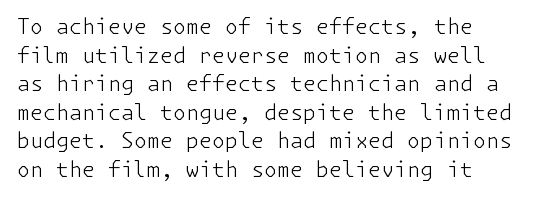
The image shows 21 px text type, upright; set normal line spacing (1.36x), normal letter spacing, not underlined.
